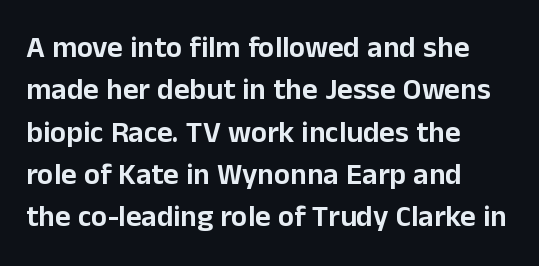
You can tell from the bare stems that sans-serif type was used. If you drew a line through each stem, it would be perfectly vertical. There is no visible air inserted between adjacent glyphs. Note the varied advance widths — an 'i' is clearly narrower than an 'm'.
